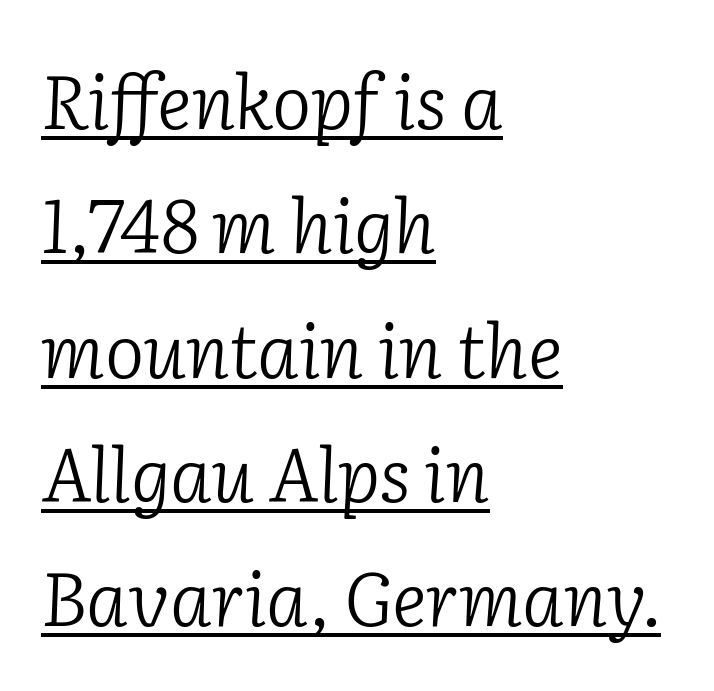
The image shows 74 px light serif type, italic (leaning right); set left-aligned, normal line spacing (1.68x), normal letter spacing, underlined; low stroke contrast and a medium x-height.
